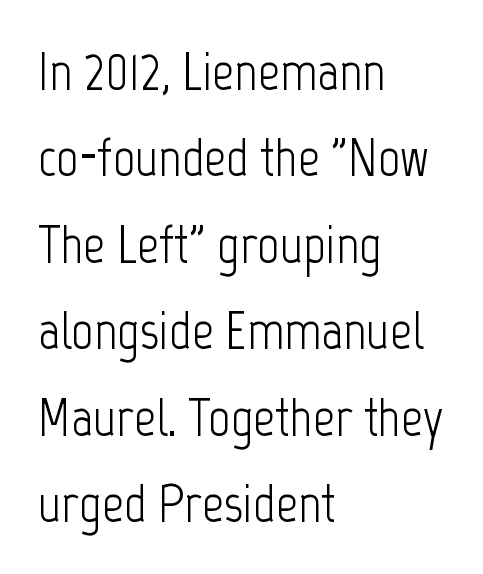
Q: Is the text bold? A: No.
Q: Is the text italic (slanted)? A: No, it is upright.
Q: Is the typeface a serif or a sans-serif typeface? A: Sans-serif.
Q: Is the text underlined? A: No.
Q: How is the paragraph aligned? A: Left-aligned.
Q: Is the spacing between letters normal or unusually wide? A: Normal.
Q: Is the spacing between lines tight, normal or loose? A: Normal.
Q: Width (condensed, normal, or wide)? A: Condensed.
Q: Stroke contrast? A: Low.
Q: x-height? A: Medium.
Q: Monospaced? A: No.
